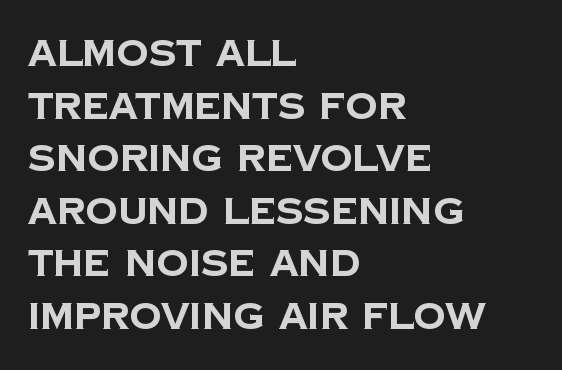
The passage shown is typed in a proportional face where columns would drift. Underline: absent. A normal amount of white space separates one row of letters from the next. Leftover space on each line is placed entirely after the last word.
